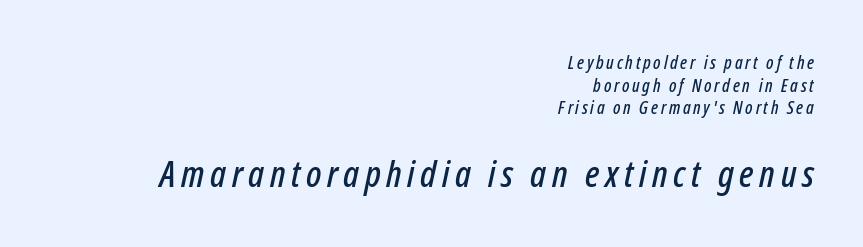
If you drew a ruler down the right edge, every line would touch it. This layout puts the modest block above and the oversized block below. Descenders are the only things crossing below the line. Successive baselines arrive at the customary interval. Do the characters align in a grid? No, the font is proportional.
